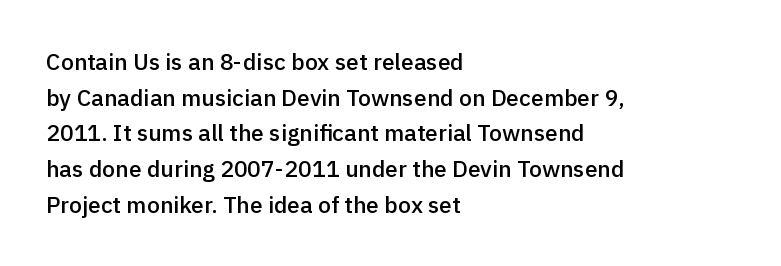
The image shows 23 px text type, upright; set left-aligned, normal line spacing (1.55x), normal letter spacing, not underlined.
